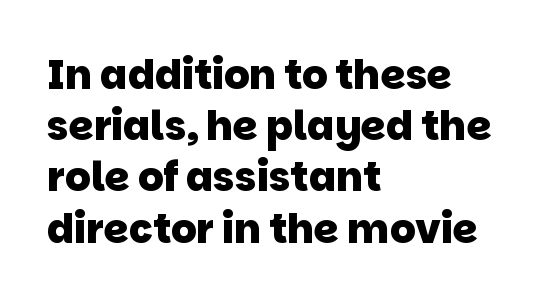
{"serif": "no", "bold": "yes", "weight": "heavy", "width": "normal", "stroke_contrast": "low", "x_height": "large", "monospaced": "no", "underline": "no", "align": "left", "line_spacing": "normal", "line_spacing_ratio": 1.28, "letter_spacing": "normal", "letter_spacing_em": 0.0, "glyph_px": 40}
